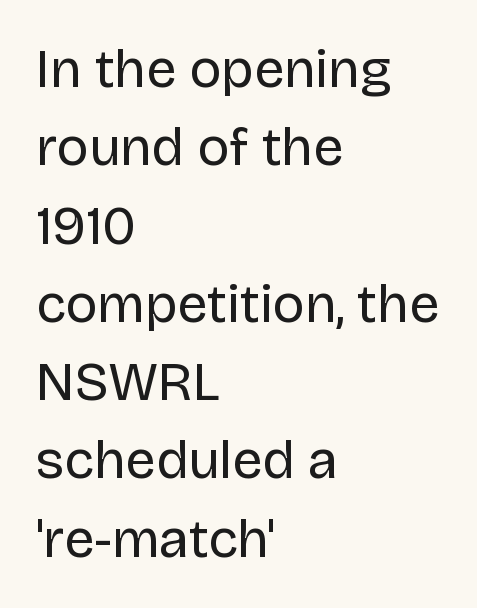
{"serif": "no", "italic": "no", "bold": "no", "weight": "regular", "width": "normal", "stroke_contrast": "low", "x_height": "large", "monospaced": "no", "underline": "no", "align": "left", "line_spacing": "normal", "line_spacing_ratio": 1.45, "letter_spacing": "normal", "letter_spacing_em": 0.0, "glyph_px": 54}
